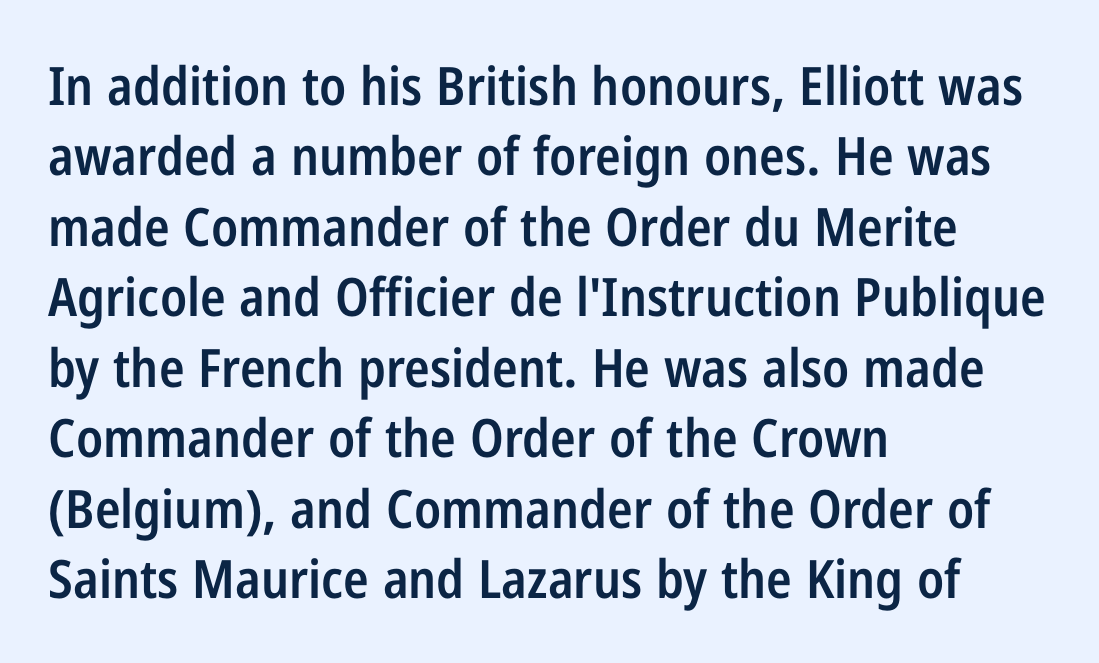
Q: Is the text bold? A: Semi-bold.
Q: Is the text italic (slanted)? A: No, it is upright.
Q: Is the typeface a serif or a sans-serif typeface? A: Sans-serif.
Q: Is the text underlined? A: No.
Q: How is the paragraph aligned? A: Left-aligned.
Q: Is the spacing between letters normal or unusually wide? A: Normal.
Q: Is the spacing between lines tight, normal or loose? A: Normal.
Q: Width (condensed, normal, or wide)? A: Condensed.
Q: Stroke contrast? A: Low.
Q: x-height? A: Medium.
Q: Monospaced? A: No.
